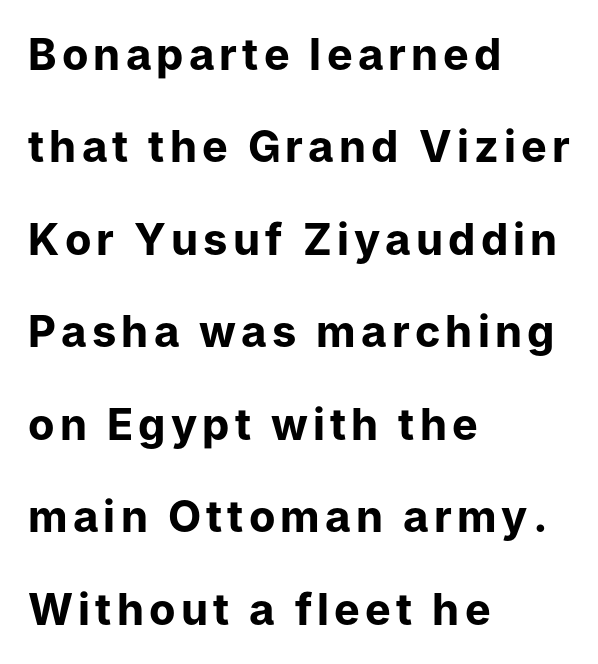
{"serif": "no", "italic": "no", "bold": "yes", "weight": "bold", "width": "normal", "stroke_contrast": "low", "x_height": "medium", "monospaced": "no", "underline": "no", "align": "left", "line_spacing": "loose", "line_spacing_ratio": 2.15, "glyph_px": 43}
